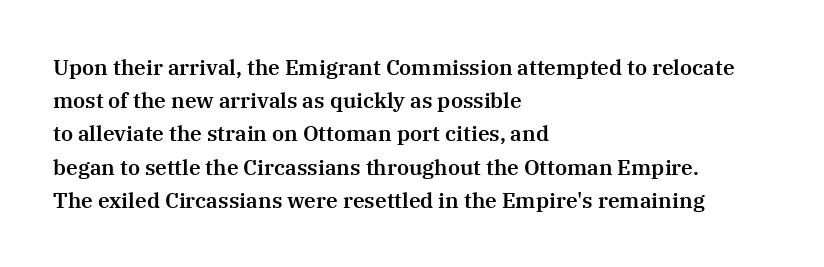
{"italic": "no", "underline": "no", "align": "left", "line_spacing": "normal", "line_spacing_ratio": 1.58, "letter_spacing": "normal", "letter_spacing_em": 0.0, "glyph_px": 21}
